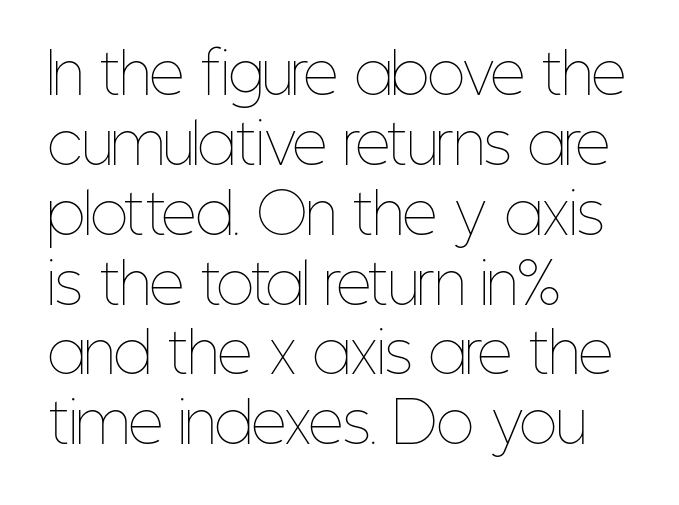
The image shows 55 px thin, condensed type, upright; set left-aligned, normal line spacing (1.27x), normal letter spacing, not underlined; low stroke contrast and a medium x-height.
